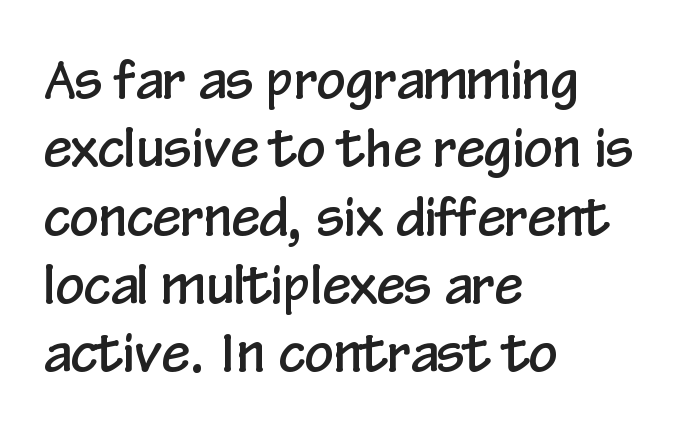
Q: Is the text italic (slanted)? A: No, it is upright.
Q: Is the typeface a serif or a sans-serif typeface? A: Sans-serif.
Q: Is the text underlined? A: No.
Q: How is the paragraph aligned? A: Left-aligned.
Q: Is the spacing between letters normal or unusually wide? A: Normal.
Q: Is the spacing between lines tight, normal or loose? A: Normal.
Q: Width (condensed, normal, or wide)? A: Condensed.
Q: Stroke contrast? A: Low.
Q: x-height? A: Medium.
Q: Monospaced? A: No.
